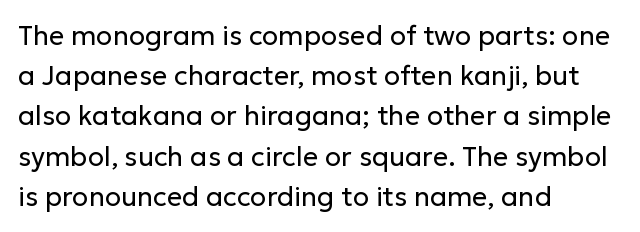
The paragraph shown leans on its left margin. Has an underline been added? It has not. The font's upright variant was chosen for this text. The cut favours lightness, reaching ordinary text weight at its darkest.
